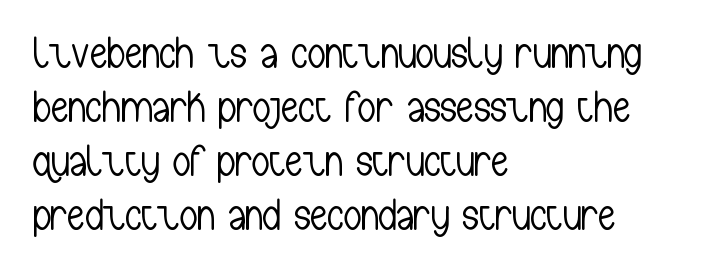
Bold? No — there's no thickening of the strokes. The paragraph shown leans on its left margin. The face used here is proportionally spaced, like ordinary book or web type. The space beneath each line is pristine and unruled. Regarding serifs, this sample does without them. Compared with typical body copy, the letter spacing here is the same.
